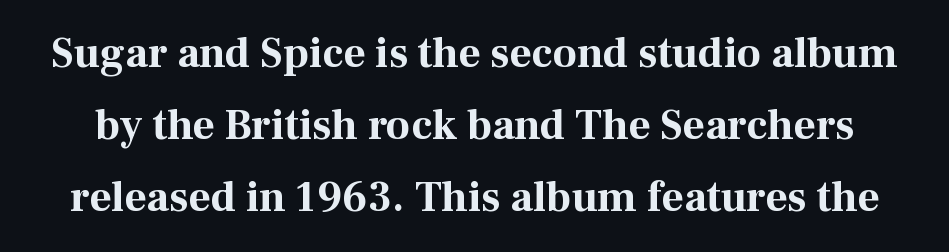
Think of a printed novel: that variable character pitch is what you see here. Each word holds together tightly as a unit, with standard inter-letter gaps. Examine the stroke ends and you'll spot serifs. Rule under the text: the space is simply empty.
